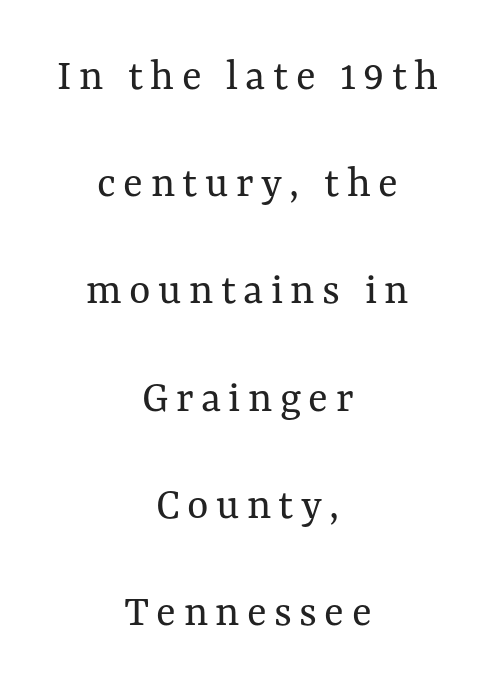
The image shows 46 px regular-weight type, upright; set centered, loose line spacing (2.33x), not underlined; medium stroke contrast and a medium x-height.
